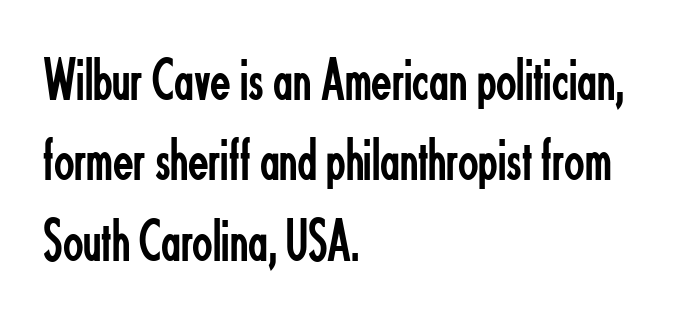
The image shows 60 px regular-weight, condensed sans-serif type, upright; set left-aligned, normal line spacing (1.34x), normal letter spacing, not underlined; low stroke contrast and a small x-height.
